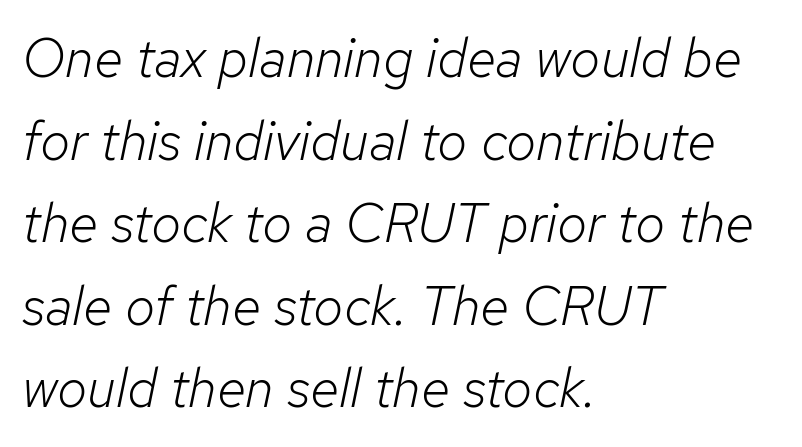
The image shows 54 px light type, italic (leaning right); set left-aligned, normal line spacing (1.53x), normal letter spacing, not underlined; low stroke contrast and a medium x-height.
